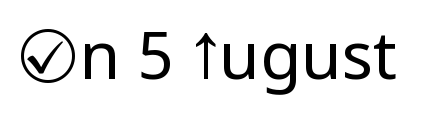
The image shows 66 px regular-weight, condensed sans-serif type, upright; set normal letter spacing, not underlined; low stroke contrast.
